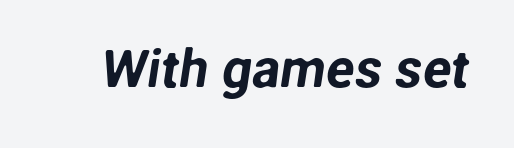
The image shows 53 px sans-serif type; set normal letter spacing, not underlined; low stroke contrast and a medium x-height.
